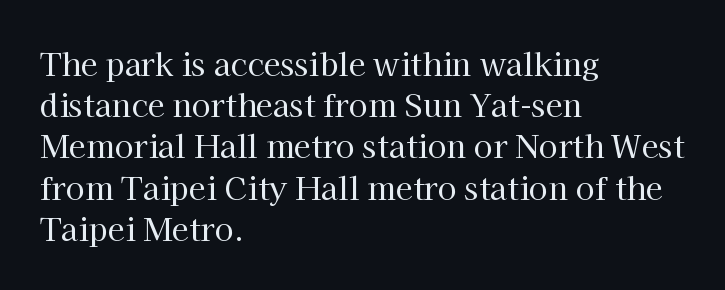
Vertically, the passage feels balanced, rows spaced as you'd expect. No italicization has been applied; the sample stays upright. Bold? No — there's no thickening of the strokes. The face used here is proportionally spaced, like ordinary book or web type. The text was rendered using a seriffed face with decorative stroke endings. The strip under each line holds only bare page.
